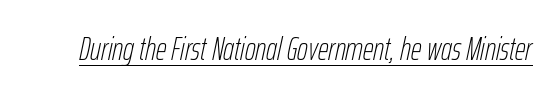
The image shows 33 px thin, condensed type, italic (leaning right); set normal letter spacing, underlined; low stroke contrast and a medium x-height.
